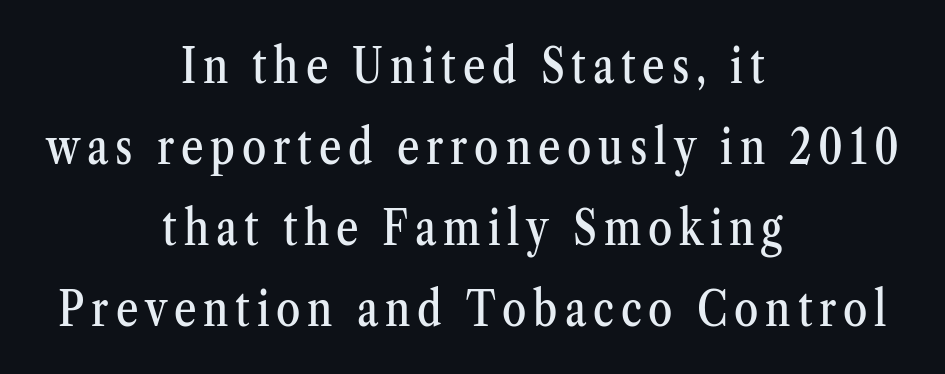
The image shows 49 px condensed serif type, upright; set centered, normal line spacing (1.65x), not underlined; medium stroke contrast and a medium x-height.
